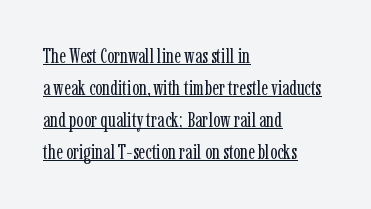
The image shows 21 px text type, upright; set left-aligned, normal line spacing (1.53x), normal letter spacing, underlined.
